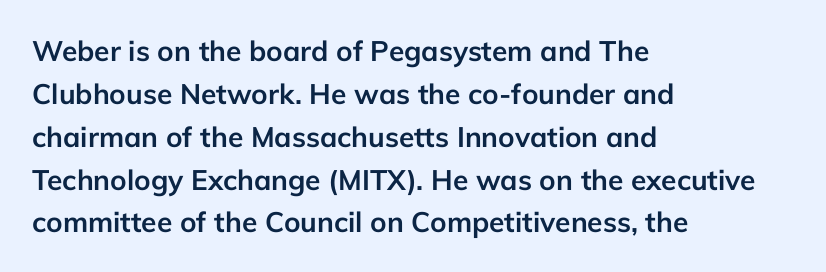
The image shows 28 px semibold sans-serif type, upright; set left-aligned, normal line spacing (1.53x), normal letter spacing, not underlined; low stroke contrast and a medium x-height.
